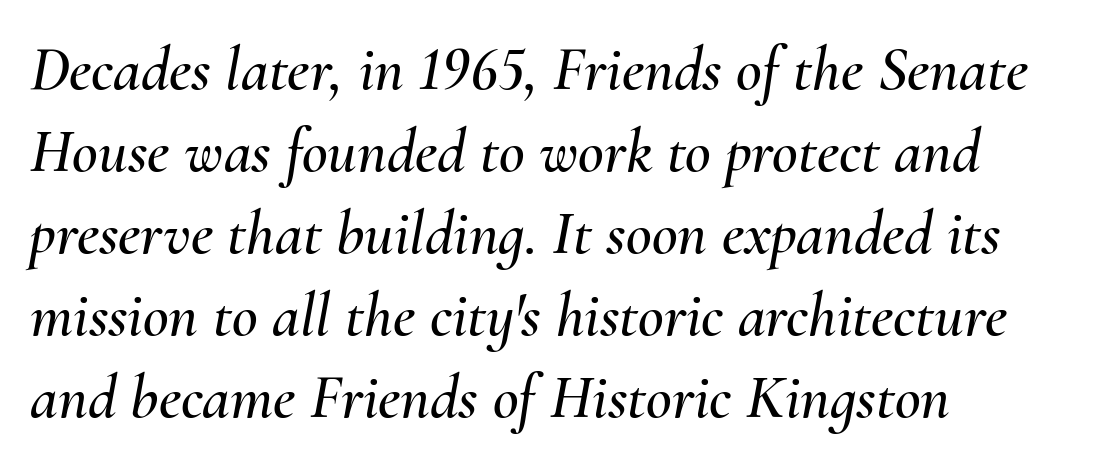
The axis of the letterforms is tilted away from vertical. If you drew a ruler down the left edge, every line would touch it. How would I describe the line gaps? Plain and ordinary. Each letter keeps its own natural width here, so spacing adapts to shape. Descenders hang freely into open space.
